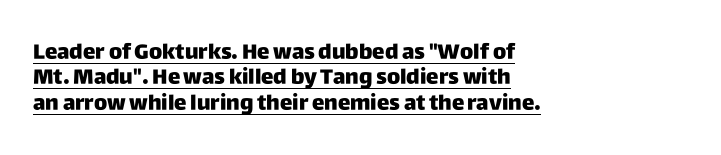
Q: Is the text bold? A: Yes.
Q: Is the text italic (slanted)? A: No, it is upright.
Q: Is the text underlined? A: Yes.
Q: How is the paragraph aligned? A: Left-aligned.
Q: Is the spacing between letters normal or unusually wide? A: Normal.
